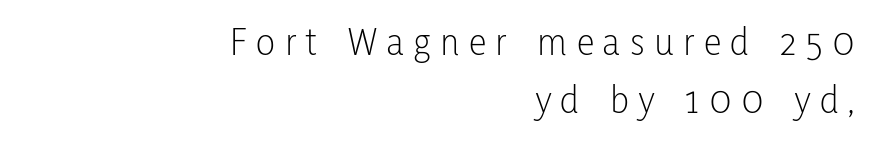
{"serif": "no", "italic": "no", "bold": "no", "weight": "light", "width": "condensed", "stroke_contrast": "low", "x_height": "medium", "monospaced": "no", "underline": "no", "align": "right", "line_spacing": "normal", "line_spacing_ratio": 1.45, "letter_spacing": "wide", "letter_spacing_em": 0.24, "glyph_px": 40}
